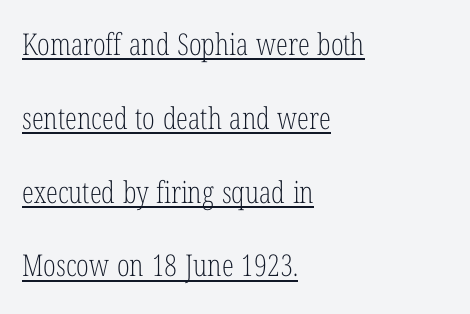
Q: Is the text bold? A: No.
Q: Is the text italic (slanted)? A: No, it is upright.
Q: Is the typeface a serif or a sans-serif typeface? A: Serif.
Q: Is the text underlined? A: Yes.
Q: How is the paragraph aligned? A: Left-aligned.
Q: Is the spacing between letters normal or unusually wide? A: Normal.
Q: Is the spacing between lines tight, normal or loose? A: Loose.
Q: Width (condensed, normal, or wide)? A: Condensed.
Q: Stroke contrast? A: Low.
Q: x-height? A: Medium.
Q: Monospaced? A: No.
